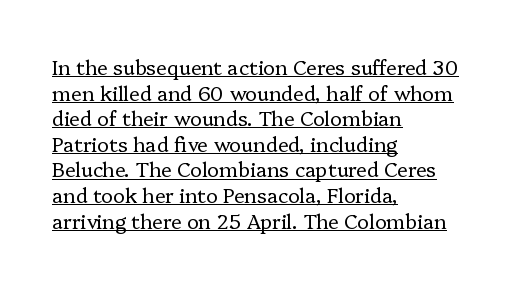
Q: Is the text bold? A: No.
Q: Is the text italic (slanted)? A: No, it is upright.
Q: Is the text underlined? A: Yes.
Q: How is the paragraph aligned? A: Left-aligned.
Q: Is the spacing between letters normal or unusually wide? A: Normal.
Q: Is the spacing between lines tight, normal or loose? A: Normal.
